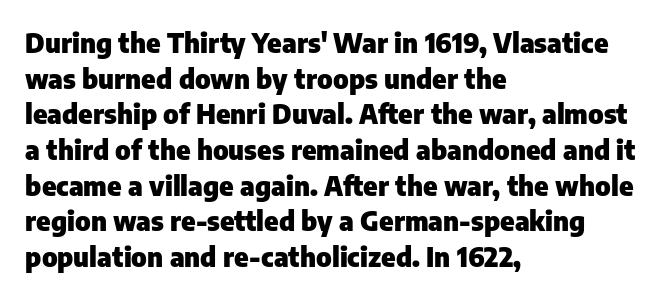
A typesetter would call this leading conventional body-copy spacing. Standard letterfit; no display-style spreading of the glyphs. The axis of the letterforms is exactly vertical. Typeset ragged right — the left edge is the straight one. Clear beneath every line of the passage. Each glyph is drawn with heavy, bold strokes.
